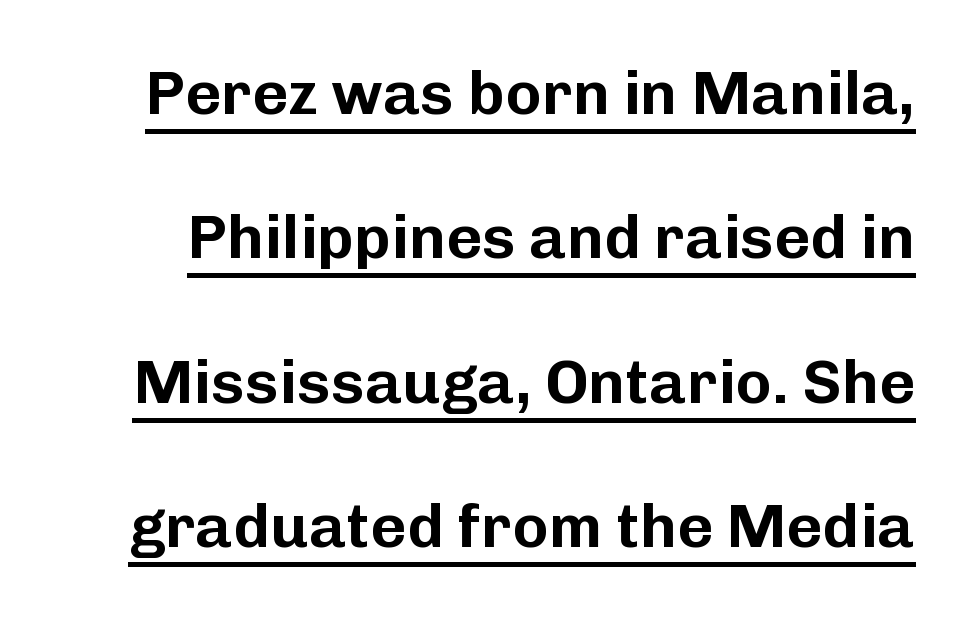
{"serif": "no", "italic": "no", "width": "normal", "stroke_contrast": "low", "x_height": "medium", "monospaced": "no", "underline": "yes", "line_spacing": "loose", "line_spacing_ratio": 2.33, "letter_spacing": "normal", "letter_spacing_em": 0.0, "glyph_px": 62}
